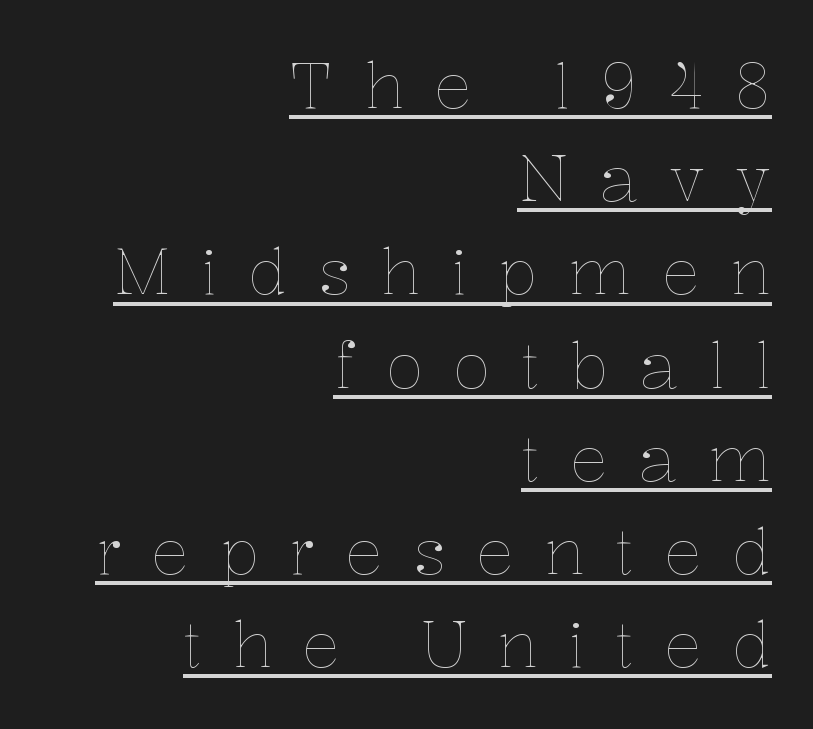
When letters stand straight like this, we call the style roman or upright. No letter is thick-stroked: the sample isn't bold. Someone cranked the tracking dial way up on this one. Quick note: interline space is typical. Layout note: lines flush right.
